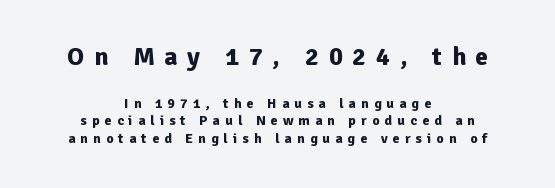
Reading top to bottom, the characters get smaller at the block break. Compared with typical body copy, the letter spacing here is much looser. A centered setting, common on invitations and titles, is used for this passage. Each new line begins a customary step beneath the previous one. This is roman type, the default non-slanted kind. As a designer I'd log this as weight 700, bold.
